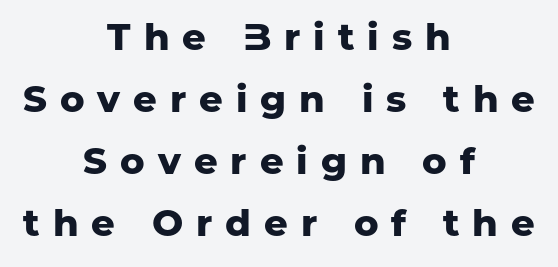
{"serif": "no", "italic": "no", "bold": "yes", "weight": "heavy", "width": "normal", "stroke_contrast": "low", "x_height": "medium", "monospaced": "no", "underline": "no", "align": "center", "line_spacing": "normal", "line_spacing_ratio": 1.68, "letter_spacing": "wide", "letter_spacing_em": 0.35, "glyph_px": 37}
